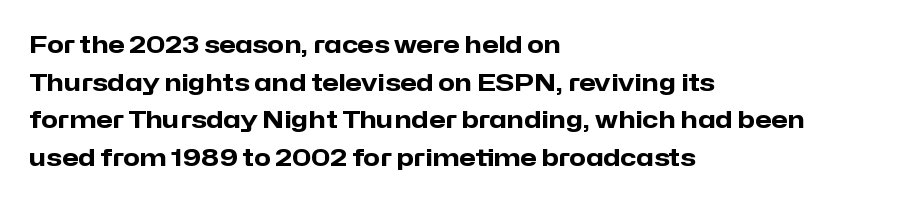
Heavy, bold letterforms. Quick note: underline off. The space between consecutive lines is moderate. This is roman type, the default non-slanted kind. The compositor pushed each line to the left boundary.
